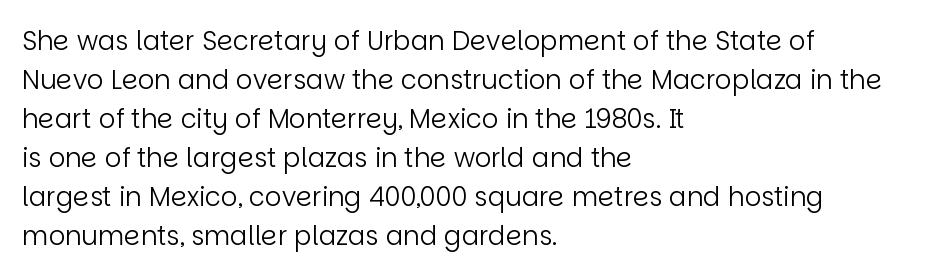
The image shows 26 px text type, upright; set left-aligned, normal line spacing (1.5x), normal letter spacing, not underlined.
